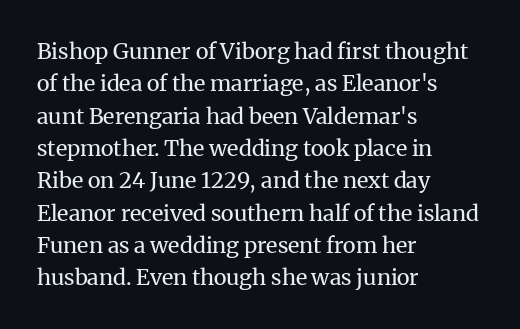
Q: Is the text bold? A: No.
Q: Is the text italic (slanted)? A: No, it is upright.
Q: Is the text underlined? A: No.
Q: How is the paragraph aligned? A: Left-aligned.
Q: Is the spacing between letters normal or unusually wide? A: Normal.
Q: Is the spacing between lines tight, normal or loose? A: Normal.
